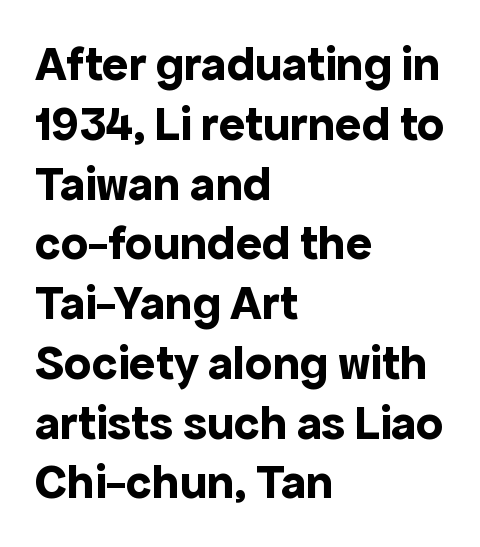
Each glyph is drawn with heavy, bold strokes. Nobody touched the tracking dial on this one. The face used here is proportionally spaced, like ordinary book or web type. This sample uses a sans-serif face.
